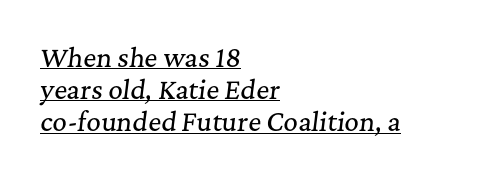
The paragraph shown leans on its left margin. Spacing between characters is what you'd get straight out of the box. The glyphs are accompanied by a horizontal stroke just below them. Leading matches the norm, producing a regular column.
